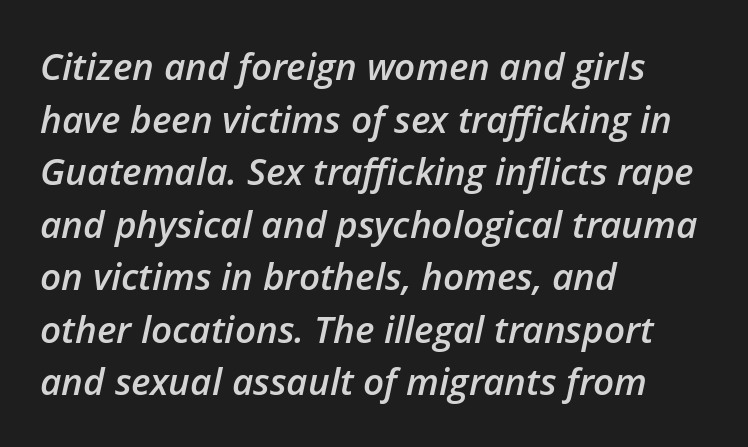
Q: Is the text bold? A: Semi-bold.
Q: Is the text italic (slanted)? A: Yes, it leans right by about 12 degrees.
Q: Is the text underlined? A: No.
Q: How is the paragraph aligned? A: Left-aligned.
Q: Is the spacing between letters normal or unusually wide? A: Normal.
Q: Is the spacing between lines tight, normal or loose? A: Normal.
Q: Width (condensed, normal, or wide)? A: Normal.
Q: Stroke contrast? A: Low.
Q: x-height? A: Medium.
Q: Monospaced? A: No.
